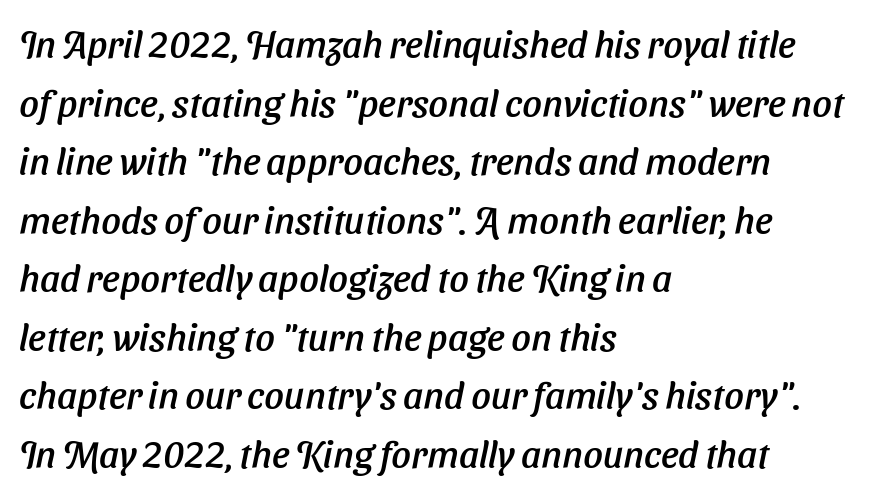
Spacing verdict: proportional, widths tailored to each character. The space directly below the letters is spotless. If you measured baseline to baseline, you'd find a middling distance. In terms of letterspacing, this is plain default setting. Alignment: flush left.
